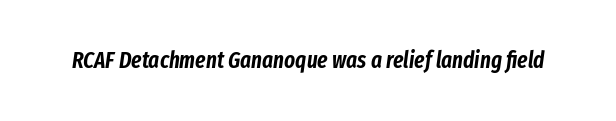
Each word holds together tightly as a unit, with standard inter-letter gaps. Has an underline been added? It has not. The passage shown leans; its letterforms are oblique.
